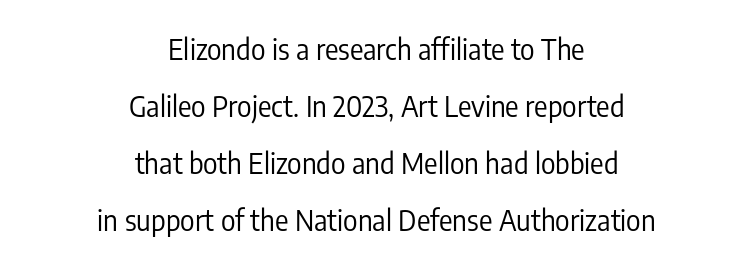
The image shows 28 px regular-weight, condensed sans-serif type, upright; set centered, loose line spacing (2.04x), normal letter spacing, not underlined; low stroke contrast and a medium x-height.
